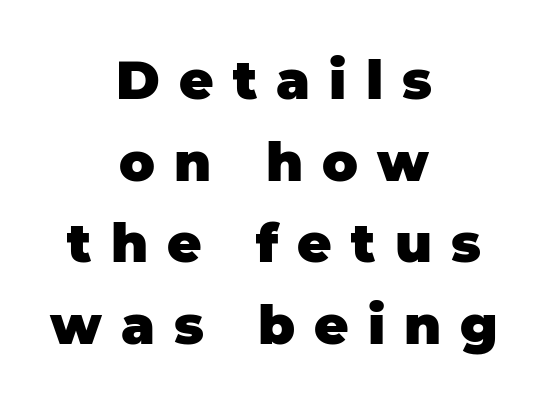
The face used here is proportionally spaced, like ordinary book or web type. Visually the block forms a symmetrical silhouette, jagged on both flanks. Do the letters lean? They stand straight. Each word looks stretched out because of the extra space between its letters.
